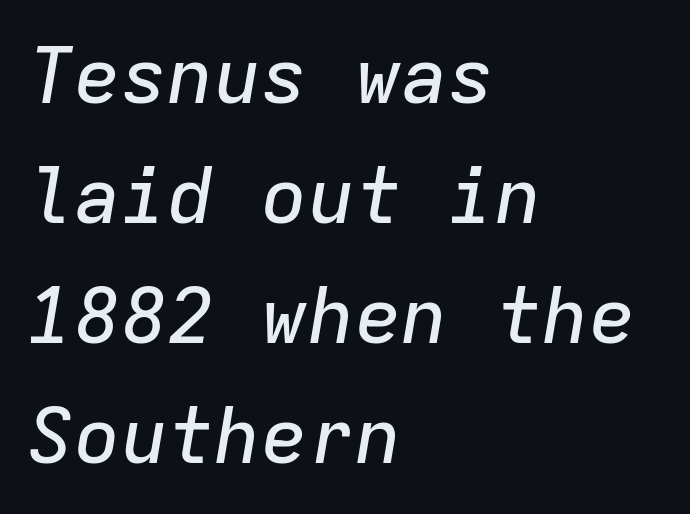
The image shows 78 px text type, italic (leaning right), monospaced; set left-aligned, normal line spacing (1.54x), normal letter spacing, not underlined; low stroke contrast and a medium x-height.
